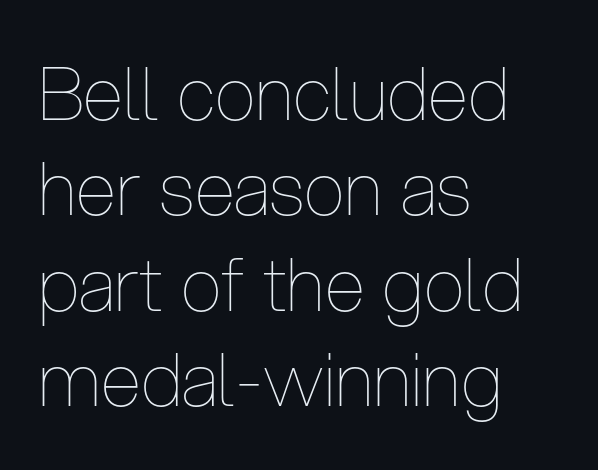
The image shows 74 px thin, condensed type, upright; set left-aligned, normal line spacing (1.29x), normal letter spacing, not underlined; low stroke contrast and a medium x-height.
